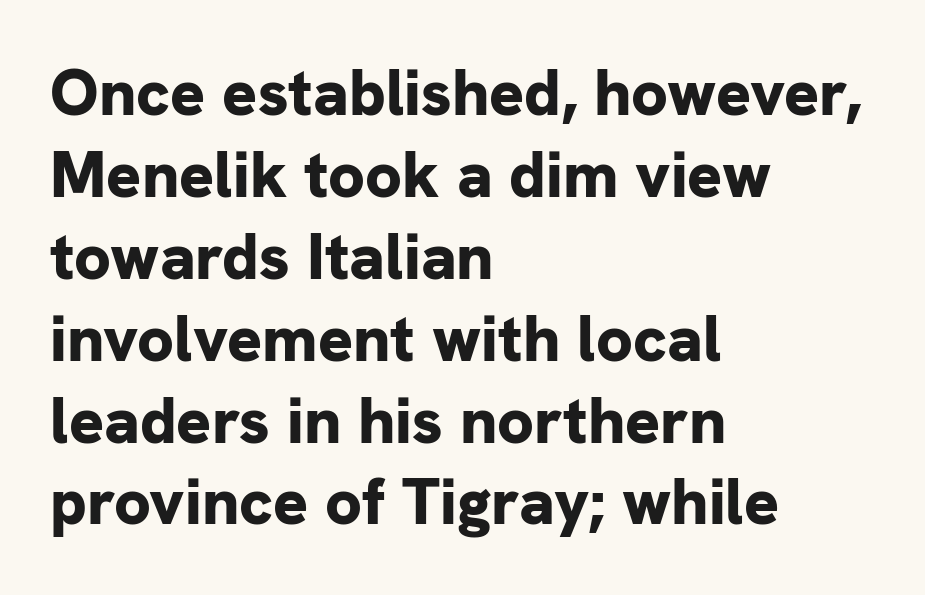
The image shows 65 px bold sans-serif type, upright; set left-aligned, normal line spacing (1.26x), normal letter spacing, not underlined; low stroke contrast and a medium x-height.
